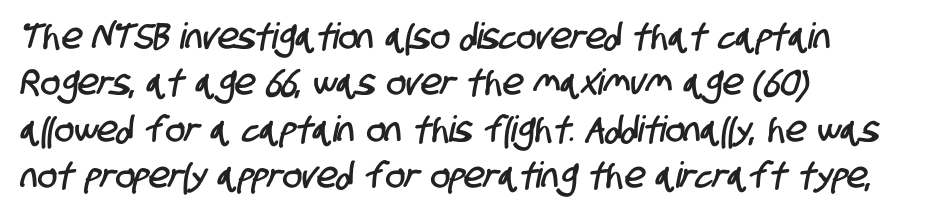
The image shows 36 px condensed sans-serif type; set left-aligned, normal line spacing (1.29x), normal letter spacing, not underlined; low stroke contrast and a large x-height.
